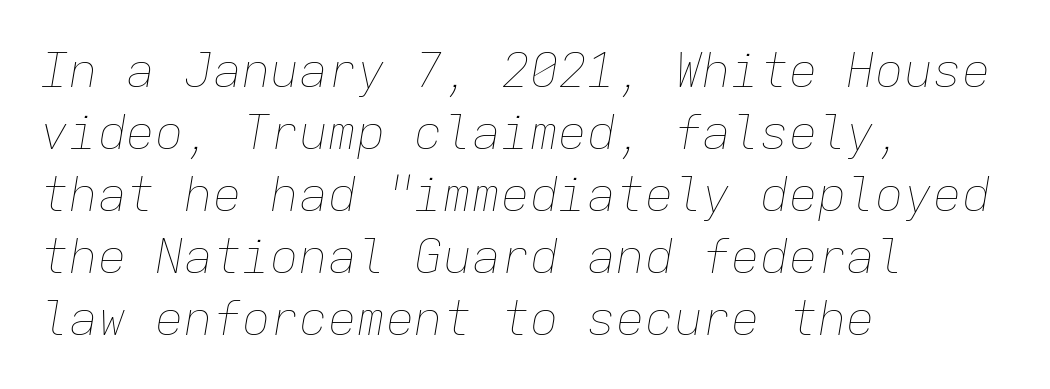
{"italic": "yes", "lean": "right", "slant_degrees": 9, "bold": "no", "weight": "thin", "width": "normal", "stroke_contrast": "low", "x_height": "medium", "monospaced": "yes", "underline": "no", "align": "left", "line_spacing": "normal", "line_spacing_ratio": 1.29, "letter_spacing": "normal", "letter_spacing_em": 0.0, "glyph_px": 48}
